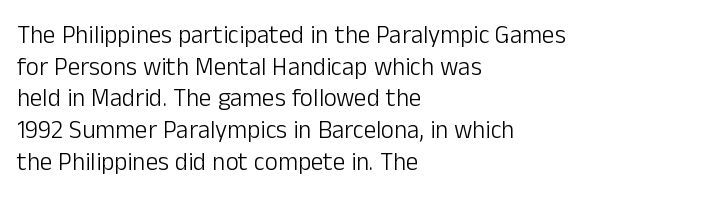
The image shows 25 px text type, upright; set left-aligned, normal line spacing (1.27x), normal letter spacing, not underlined.
